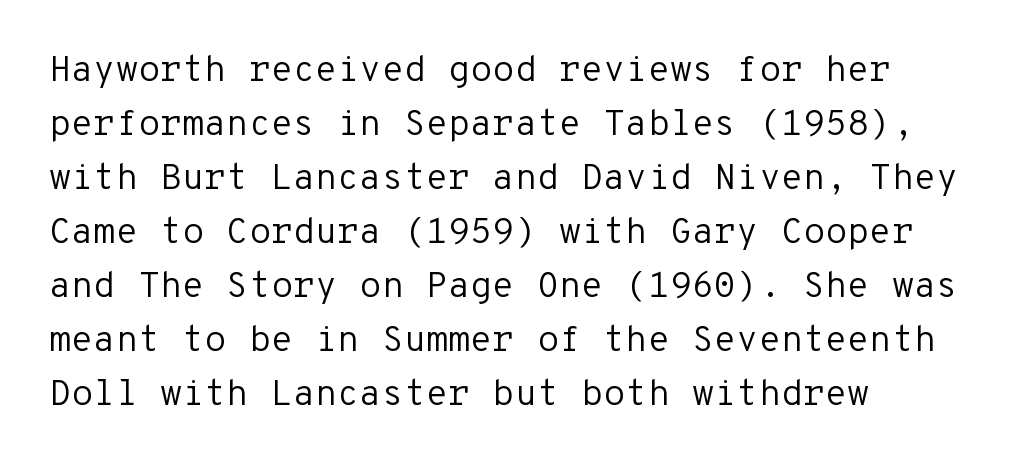
The image shows 36 px regular-weight sans-serif type, upright, monospaced; set left-aligned, normal line spacing (1.5x), normal letter spacing, not underlined; low stroke contrast and a medium x-height.
